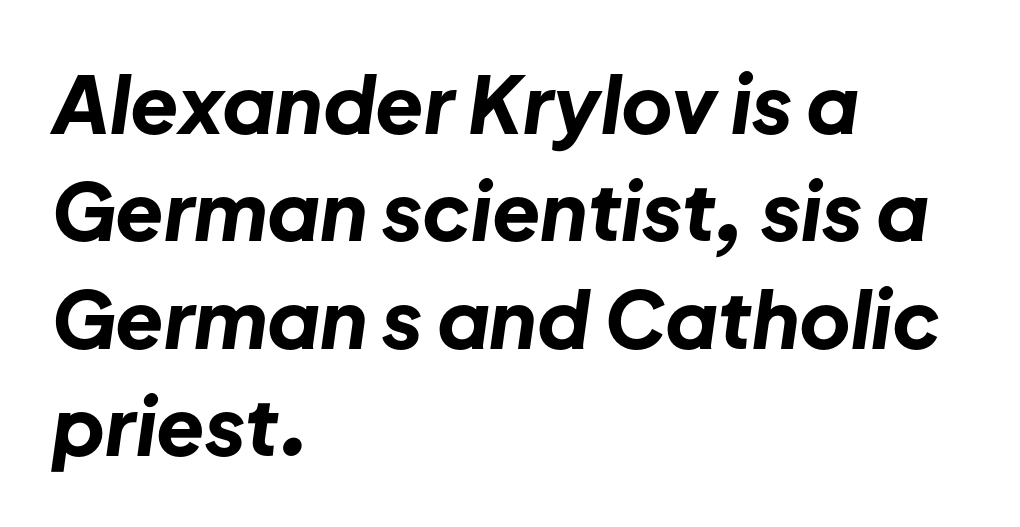
{"italic": "yes", "lean": "right", "slant_degrees": 8, "bold": "yes", "weight": "bold", "width": "normal", "stroke_contrast": "low", "x_height": "medium", "monospaced": "no", "underline": "no", "align": "left", "line_spacing": "normal", "line_spacing_ratio": 1.36, "letter_spacing": "normal", "letter_spacing_em": 0.0, "glyph_px": 79}
